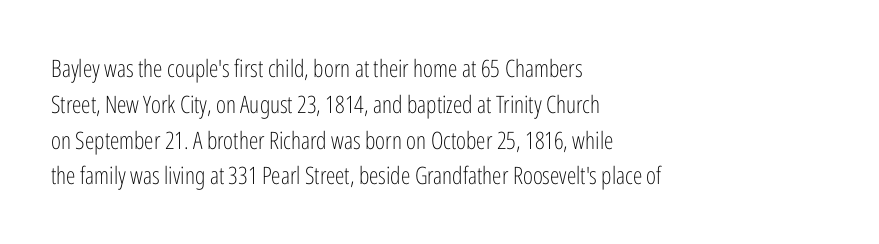
Q: Is the text bold? A: No.
Q: Is the text italic (slanted)? A: No, it is upright.
Q: Is the text underlined? A: No.
Q: How is the paragraph aligned? A: Left-aligned.
Q: Is the spacing between letters normal or unusually wide? A: Normal.
Q: Is the spacing between lines tight, normal or loose? A: Normal.
